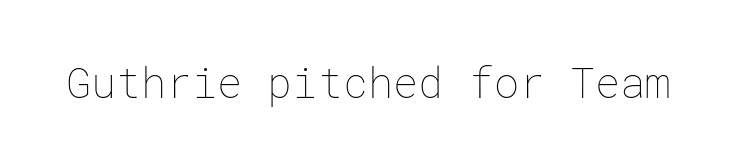
{"italic": "no", "bold": "no", "weight": "thin", "width": "normal", "stroke_contrast": "low", "x_height": "medium", "underline": "no", "letter_spacing": "normal", "letter_spacing_em": 0.0, "glyph_px": 42}
